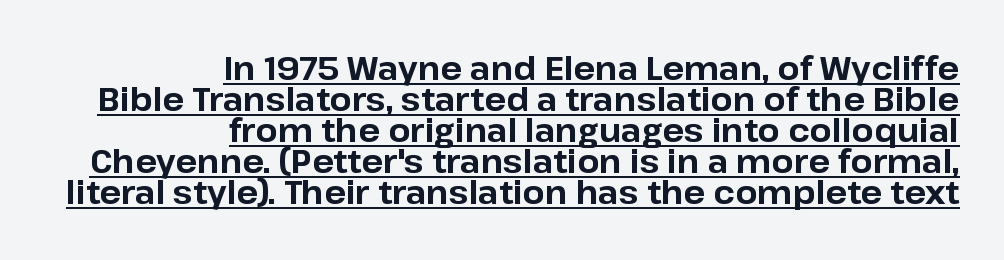
Q: Is the text bold? A: Yes.
Q: Is the text italic (slanted)? A: No, it is upright.
Q: Is the typeface a serif or a sans-serif typeface? A: Sans-serif.
Q: Is the text underlined? A: Yes.
Q: How is the paragraph aligned? A: Right-aligned.
Q: Is the spacing between letters normal or unusually wide? A: Normal.
Q: Is the spacing between lines tight, normal or loose? A: Tight.
Q: Width (condensed, normal, or wide)? A: Normal.
Q: Stroke contrast? A: Low.
Q: x-height? A: Medium.
Q: Monospaced? A: No.
